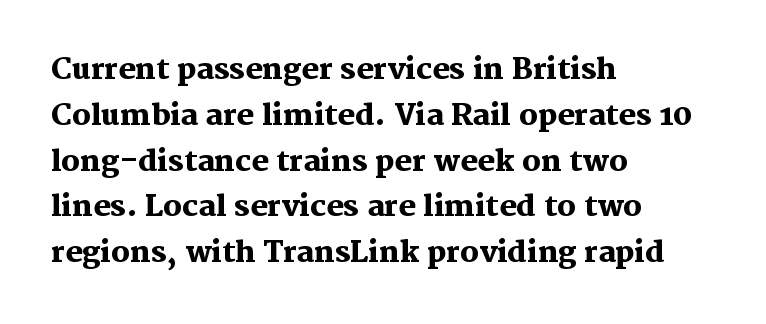
The image shows 29 px heavy serif type, upright; set left-aligned, normal line spacing (1.58x), normal letter spacing, not underlined; medium stroke contrast and a medium x-height.
